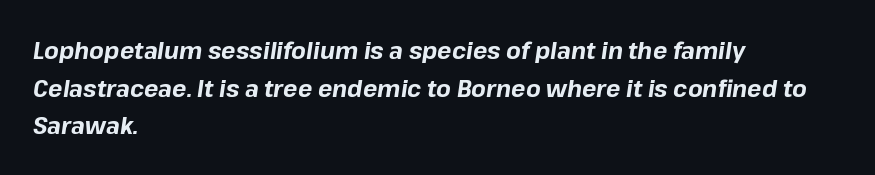
Q: Is the text bold? A: Yes.
Q: Is the text italic (slanted)? A: Yes, it leans right by about 8 degrees.
Q: Is the text underlined? A: No.
Q: How is the paragraph aligned? A: Left-aligned.
Q: Is the spacing between letters normal or unusually wide? A: Normal.
Q: Is the spacing between lines tight, normal or loose? A: Normal.
